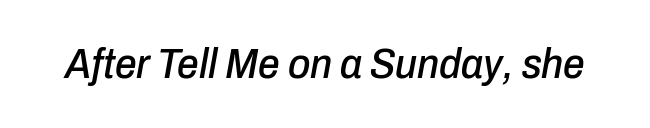
{"italic": "yes", "lean": "right", "slant_degrees": 10, "width": "condensed", "stroke_contrast": "low", "x_height": "medium", "monospaced": "no", "underline": "no", "letter_spacing": "normal", "letter_spacing_em": 0.0, "glyph_px": 43}
